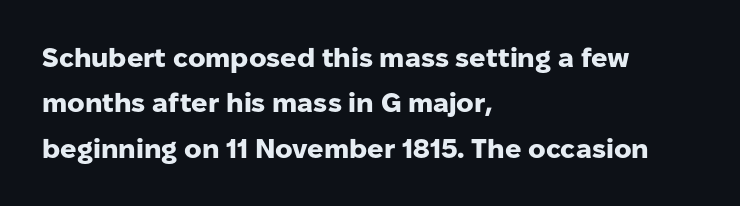
The image shows 27 px bold type, upright; set left-aligned, normal line spacing (1.68x), normal letter spacing, not underlined.
